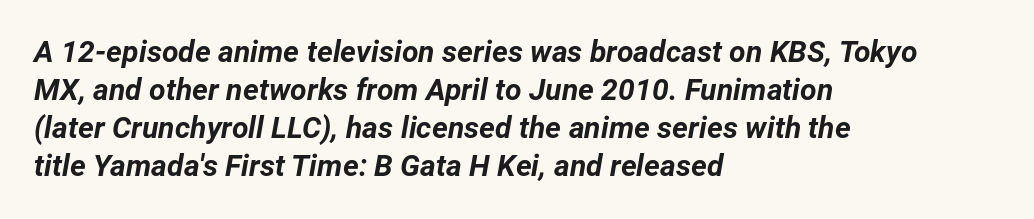
{"italic": "yes", "lean": "right", "slant_degrees": 12, "bold": "yes", "weight": "bold", "width": "normal", "stroke_contrast": "low", "x_height": "medium", "monospaced": "no", "underline": "no", "align": "left", "line_spacing": "normal", "line_spacing_ratio": 1.27, "letter_spacing": "normal", "letter_spacing_em": 0.0, "glyph_px": 30}
